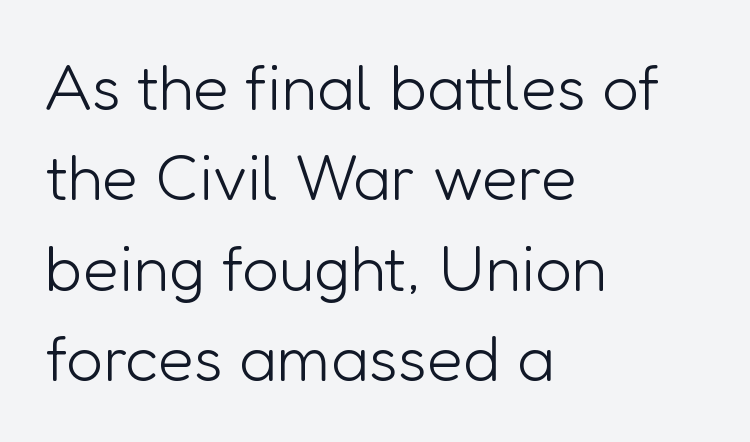
These lines are rendered in a variable-pitch font. Line spacing here is normal. Caption: face not bold, strokes unweighted. Students, note that the glyphs here touch the page at normal intervals. The text was rendered using a sans face with plain stroke endings. In CSS terms this would be text-align: left.
